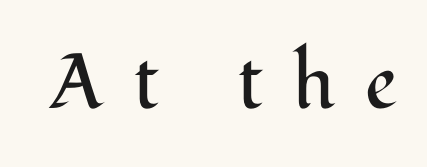
Q: Is the text bold? A: No.
Q: Is the text italic (slanted)? A: No, it is upright.
Q: Is the typeface a serif or a sans-serif typeface? A: Serif.
Q: Is the text underlined? A: No.
Q: Is the spacing between letters normal or unusually wide? A: Unusually wide.
Q: Width (condensed, normal, or wide)? A: Normal.
Q: Stroke contrast? A: Medium.
Q: x-height? A: Medium.
Q: Monospaced? A: No.
